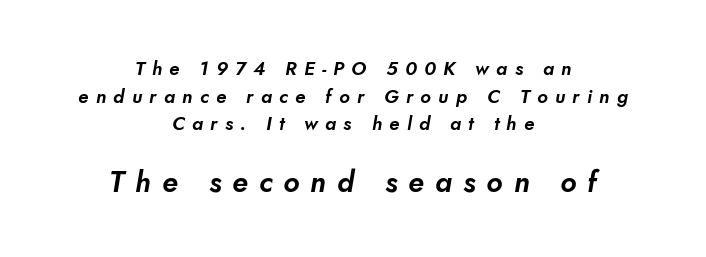
{"serif": "no", "width": "normal", "stroke_contrast": "low", "x_height": "small", "monospaced": "no", "underline": "no", "align": "center", "line_spacing": "normal", "line_spacing_ratio": 1.45, "letter_spacing": "wide", "letter_spacing_em": 0.38, "larger_block": "second", "size_ratio": 1.53, "glyph_px": 29}
